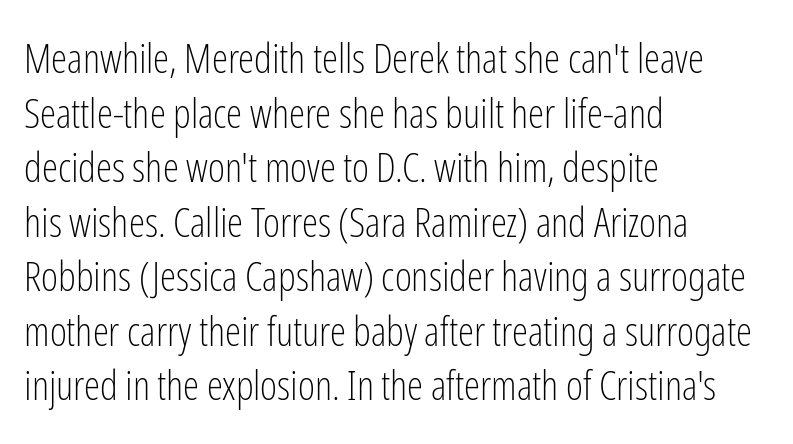
Q: Is the text bold? A: No.
Q: Is the text italic (slanted)? A: No, it is upright.
Q: Is the typeface a serif or a sans-serif typeface? A: Sans-serif.
Q: Is the text underlined? A: No.
Q: How is the paragraph aligned? A: Left-aligned.
Q: Is the spacing between letters normal or unusually wide? A: Normal.
Q: Is the spacing between lines tight, normal or loose? A: Normal.
Q: Width (condensed, normal, or wide)? A: Condensed.
Q: Stroke contrast? A: Low.
Q: x-height? A: Medium.
Q: Monospaced? A: No.
